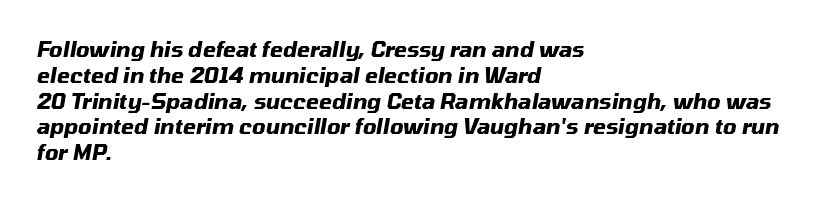
Q: Is the text bold? A: Yes.
Q: Is the text italic (slanted)? A: Yes, it leans right by about 10 degrees.
Q: Is the text underlined? A: No.
Q: How is the paragraph aligned? A: Left-aligned.
Q: Is the spacing between letters normal or unusually wide? A: Normal.
